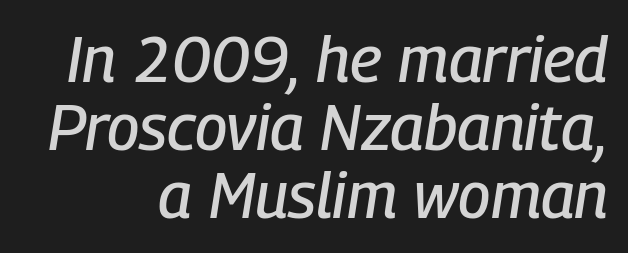
The image shows 64 px condensed type, italic (leaning right); set right-aligned, tight line spacing (1.06x), normal letter spacing, not underlined; low stroke contrast and a medium x-height.
